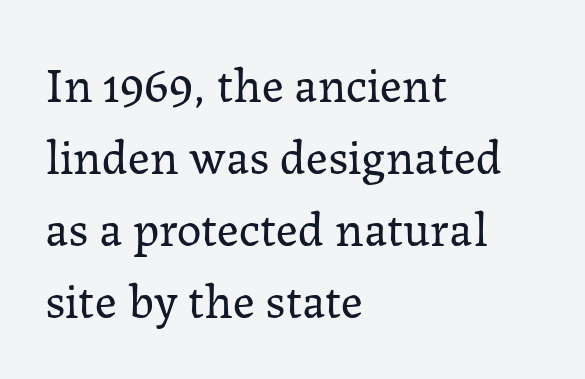
The face used here is seriffed, in the tradition of book romans. Casual observation: everything's shoved over to the left. The face used here is proportionally spaced, like ordinary book or web type. The vertical gap from one line to the next is medium. The specimen omits any rule beneath the text block's lines. These glyphs show unthickened strokes, regular width or finer.
